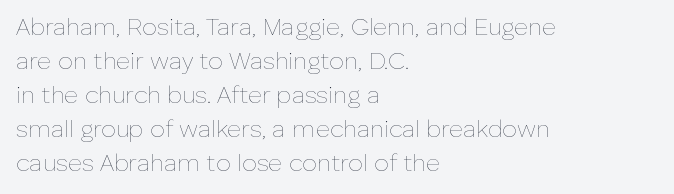
The image shows 24 px text type, upright; set left-aligned, normal line spacing (1.42x), normal letter spacing, not underlined.
